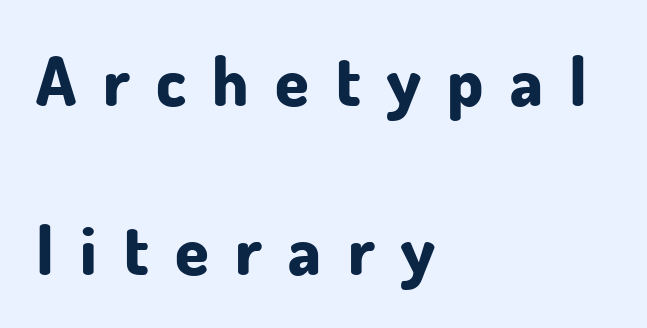
Q: Is the text bold? A: Yes.
Q: Is the text italic (slanted)? A: No, it is upright.
Q: Is the typeface a serif or a sans-serif typeface? A: Sans-serif.
Q: Is the text underlined? A: No.
Q: How is the paragraph aligned? A: Left-aligned.
Q: Is the spacing between letters normal or unusually wide? A: Unusually wide.
Q: Is the spacing between lines tight, normal or loose? A: Loose.
Q: Width (condensed, normal, or wide)? A: Normal.
Q: Stroke contrast? A: Low.
Q: x-height? A: Small.
Q: Monospaced? A: No.
